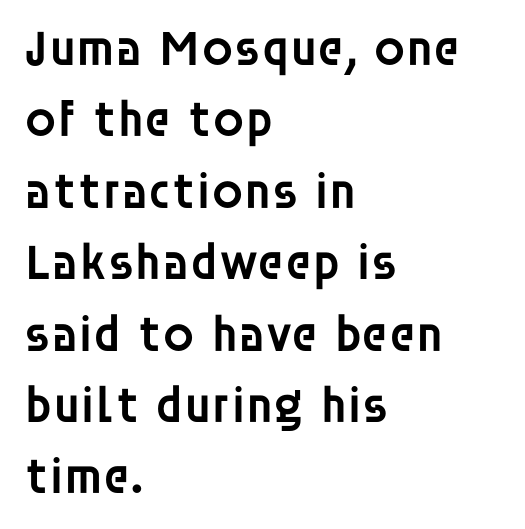
Line starts are locked; line ends wander. The type is set solid horizontally, with unmodified tracking. Observe the absence of serifs on each vertical stroke in this sample. Evenly set lines give the paragraph a standard silhouette.
